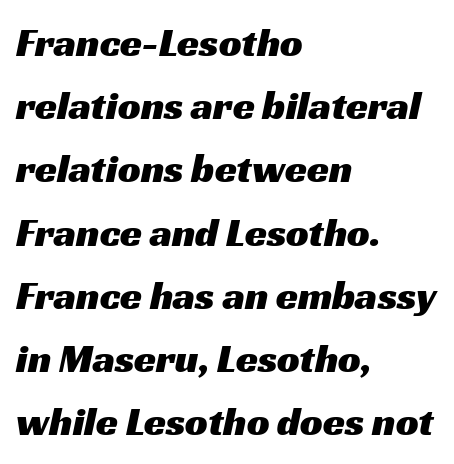
{"serif": "no", "width": "wide", "stroke_contrast": "medium", "x_height": "medium", "monospaced": "no", "underline": "no", "align": "left", "line_spacing": "normal", "line_spacing_ratio": 1.58, "letter_spacing": "normal", "letter_spacing_em": 0.0, "glyph_px": 40}
